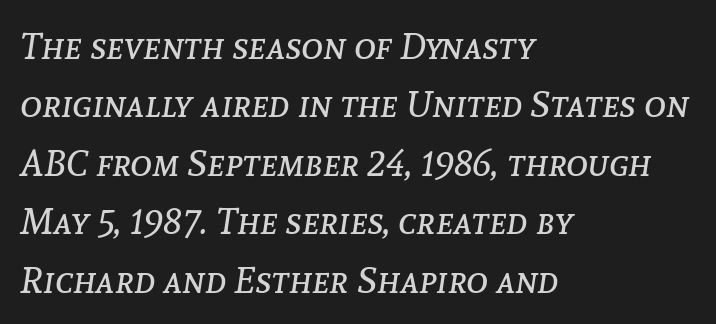
The image shows 37 px regular-weight type, italic (leaning right); set left-aligned, normal line spacing (1.58x), normal letter spacing, not underlined; low stroke contrast and a medium x-height.
